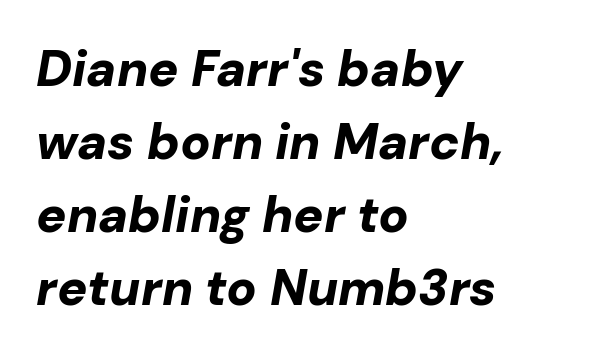
Q: Is the text bold? A: Yes.
Q: Is the text italic (slanted)? A: Yes, it leans right by about 10 degrees.
Q: Is the text underlined? A: No.
Q: How is the paragraph aligned? A: Left-aligned.
Q: Is the spacing between letters normal or unusually wide? A: Normal.
Q: Is the spacing between lines tight, normal or loose? A: Normal.
Q: Width (condensed, normal, or wide)? A: Normal.
Q: Stroke contrast? A: Low.
Q: x-height? A: Medium.
Q: Monospaced? A: No.
